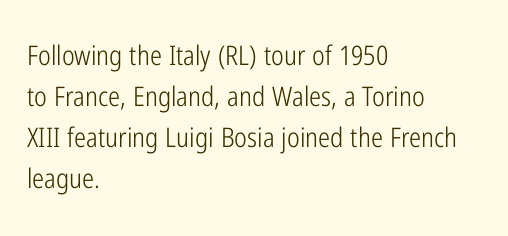
{"italic": "no", "bold": "no", "underline": "no", "align": "left", "line_spacing": "normal", "line_spacing_ratio": 1.52, "letter_spacing": "normal", "letter_spacing_em": 0.0, "glyph_px": 27}
